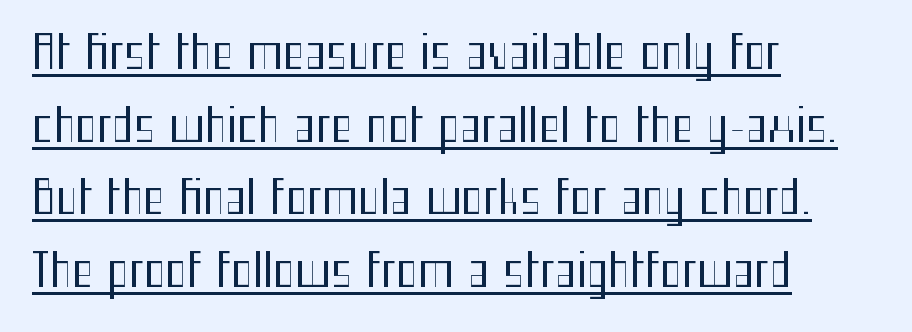
Q: Is the text bold? A: No.
Q: Is the text italic (slanted)? A: No, it is upright.
Q: Is the typeface a serif or a sans-serif typeface? A: Sans-serif.
Q: Is the text underlined? A: Yes.
Q: How is the paragraph aligned? A: Left-aligned.
Q: Is the spacing between letters normal or unusually wide? A: Normal.
Q: Is the spacing between lines tight, normal or loose? A: Normal.
Q: Width (condensed, normal, or wide)? A: Condensed.
Q: Stroke contrast? A: Medium.
Q: x-height? A: Medium.
Q: Monospaced? A: No.
